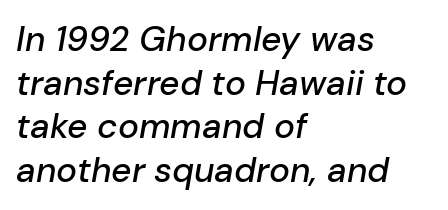
Words appear dense and cohesive because spacing is normal. Unmarked baselines from the first word to the last. Here the designer chose a conventional face with non-uniform glyph widths. Students, observe: this is what conventionally led text looks like.
